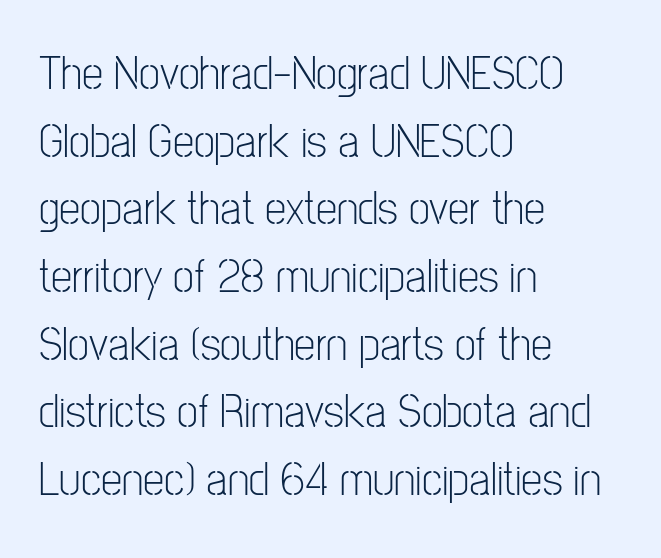
{"serif": "no", "italic": "no", "bold": "no", "weight": "light", "width": "condensed", "stroke_contrast": "low", "x_height": "medium", "monospaced": "no", "underline": "no", "align": "left", "line_spacing": "normal", "line_spacing_ratio": 1.41, "letter_spacing": "normal", "letter_spacing_em": 0.0, "glyph_px": 48}
